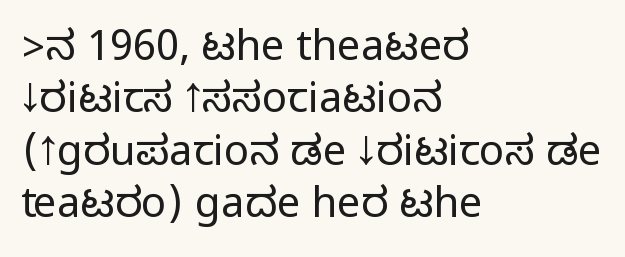
{"serif": "no", "italic": "no", "width": "condensed", "stroke_contrast": "medium", "monospaced": "no", "underline": "no", "align": "left", "line_spacing": "normal", "line_spacing_ratio": 1.25, "letter_spacing": "normal", "letter_spacing_em": 0.0, "glyph_px": 42}
